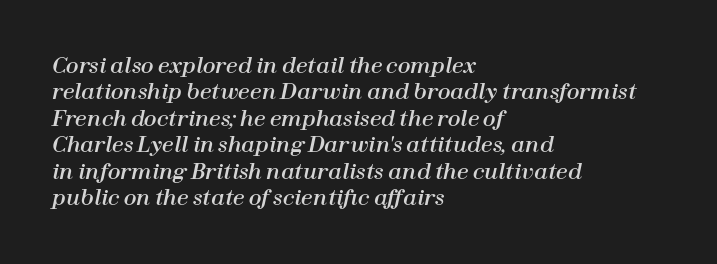
Characters follow at the spacing the type designer built in. Casual observation: everything's shoved over to the left. Slant detected: the letters are inclined. Honestly, the row spacing looks completely unremarkable.
